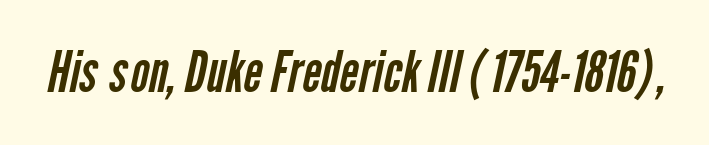
Q: Is the text bold? A: No.
Q: Is the typeface a serif or a sans-serif typeface? A: Sans-serif.
Q: Is the text underlined? A: No.
Q: Is the spacing between letters normal or unusually wide? A: Normal.
Q: Width (condensed, normal, or wide)? A: Condensed.
Q: Stroke contrast? A: Low.
Q: x-height? A: Medium.
Q: Monospaced? A: No.
